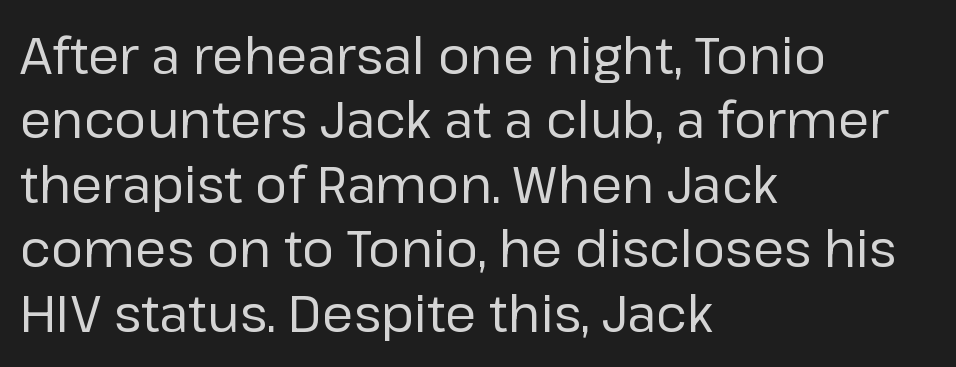
{"serif": "no", "italic": "no", "bold": "no", "weight": "regular", "width": "normal", "stroke_contrast": "low", "x_height": "medium", "monospaced": "no", "underline": "no", "align": "left", "line_spacing": "normal", "line_spacing_ratio": 1.29, "letter_spacing": "normal", "letter_spacing_em": 0.0, "glyph_px": 50}
